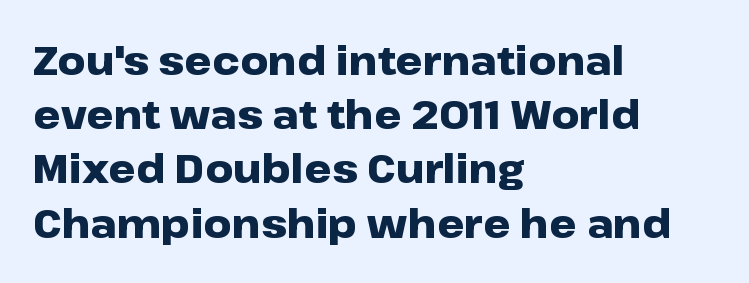
Q: Is the text bold? A: Yes.
Q: Is the text italic (slanted)? A: No, it is upright.
Q: Is the typeface a serif or a sans-serif typeface? A: Sans-serif.
Q: Is the text underlined? A: No.
Q: How is the paragraph aligned? A: Left-aligned.
Q: Is the spacing between letters normal or unusually wide? A: Normal.
Q: Is the spacing between lines tight, normal or loose? A: Normal.
Q: Width (condensed, normal, or wide)? A: Wide.
Q: Stroke contrast? A: Low.
Q: x-height? A: Medium.
Q: Monospaced? A: No.
